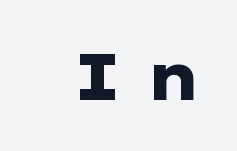
The image shows 66 px heavy, wide sans-serif type, upright; set unusually wide letter spacing (+0.29 em), not underlined; low stroke contrast and a medium x-height.
